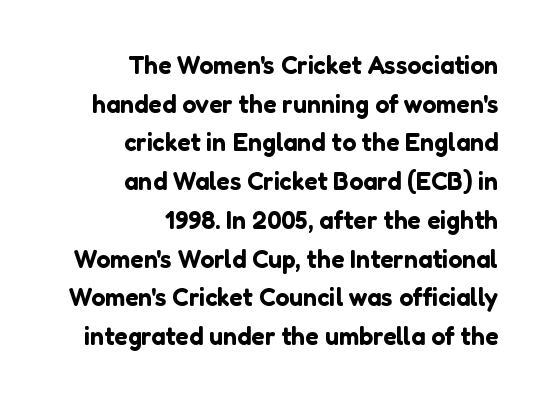
Q: Is the text italic (slanted)? A: No, it is upright.
Q: Is the text underlined? A: No.
Q: How is the paragraph aligned? A: Right-aligned.
Q: Is the spacing between letters normal or unusually wide? A: Normal.
Q: Is the spacing between lines tight, normal or loose? A: Normal.
